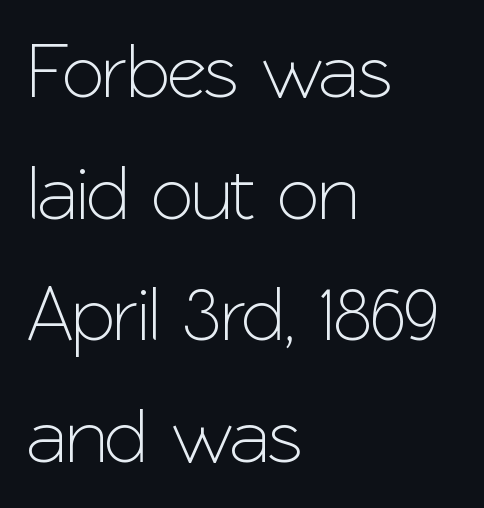
{"serif": "no", "italic": "no", "width": "normal", "stroke_contrast": "low", "x_height": "medium", "monospaced": "no", "underline": "no", "align": "left", "line_spacing": "normal", "line_spacing_ratio": 1.58, "letter_spacing": "normal", "letter_spacing_em": 0.0, "glyph_px": 77}
